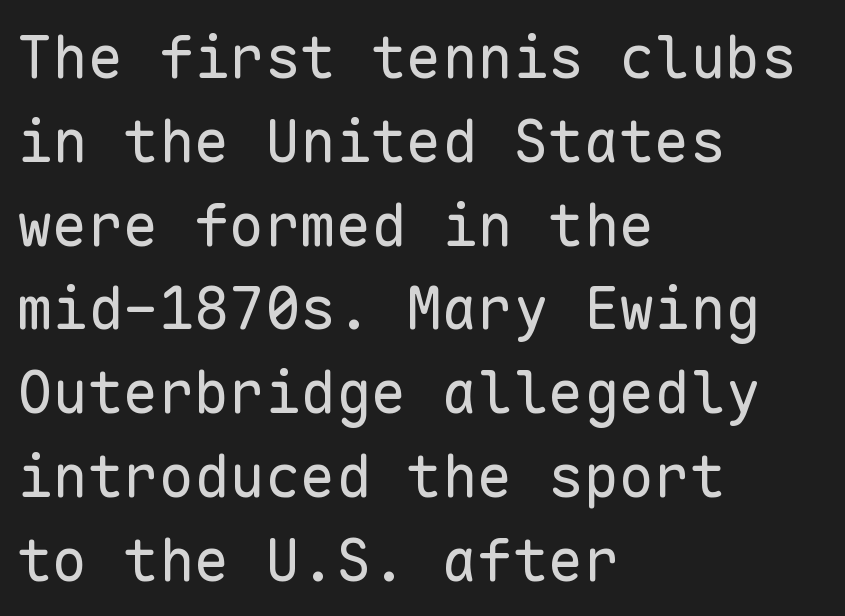
Q: Is the text bold? A: No.
Q: Is the text italic (slanted)? A: No, it is upright.
Q: Is the typeface a serif or a sans-serif typeface? A: Sans-serif.
Q: Is the text underlined? A: No.
Q: How is the paragraph aligned? A: Left-aligned.
Q: Is the spacing between letters normal or unusually wide? A: Normal.
Q: Is the spacing between lines tight, normal or loose? A: Normal.
Q: Width (condensed, normal, or wide)? A: Normal.
Q: Stroke contrast? A: Low.
Q: x-height? A: Medium.
Q: Monospaced? A: Yes.
